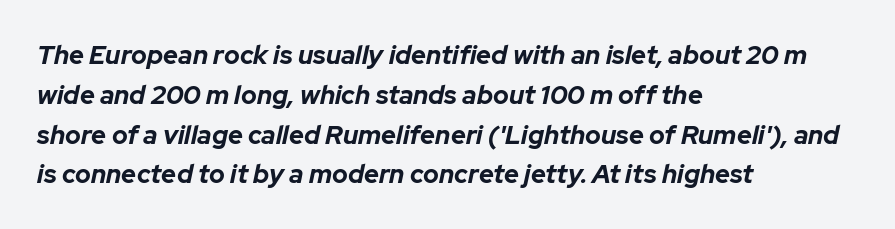
Q: Is the text bold? A: Yes.
Q: Is the text italic (slanted)? A: Yes, it leans right by about 12 degrees.
Q: Is the text underlined? A: No.
Q: How is the paragraph aligned? A: Left-aligned.
Q: Is the spacing between letters normal or unusually wide? A: Normal.
Q: Is the spacing between lines tight, normal or loose? A: Normal.
